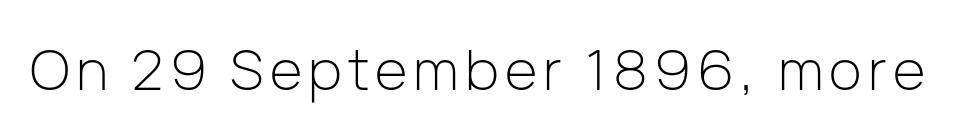
The image shows 56 px light sans-serif type, upright; set not underlined; low stroke contrast and a medium x-height.
